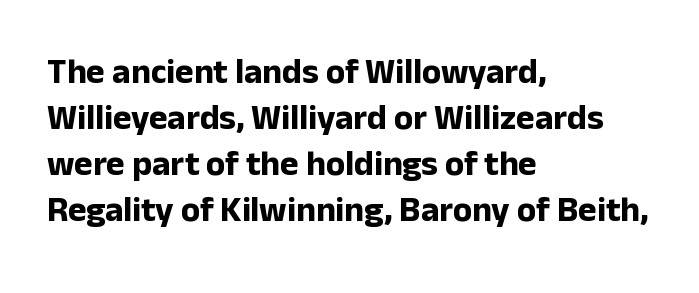
The letters advance in unequal steps, a hallmark of proportional type. Weight: bold. The area under the type is left untouched. Every stem runs plumb, perpendicular to the baseline. A typesetter would call this zero additional tracking.
